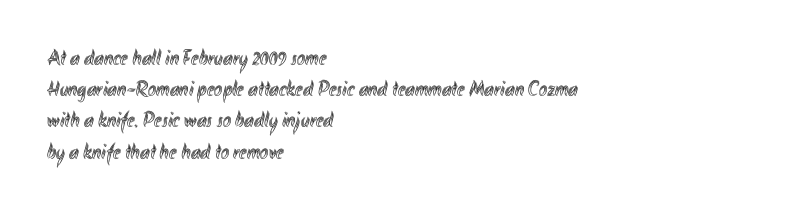
Q: Is the text italic (slanted)? A: Yes.
Q: Is the text underlined? A: No.
Q: How is the paragraph aligned? A: Left-aligned.
Q: Is the spacing between letters normal or unusually wide? A: Normal.
Q: Is the spacing between lines tight, normal or loose? A: Normal.
